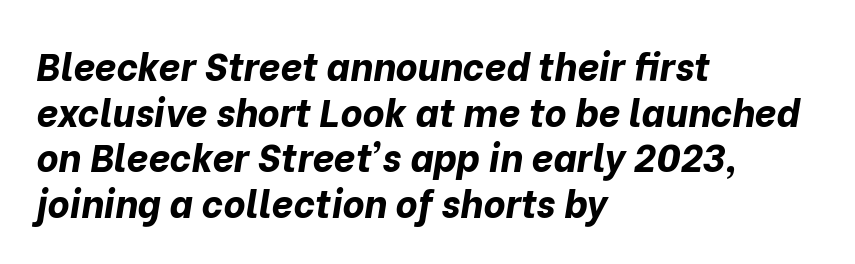
The face used here has a pronounced slope to its letters. A student would call this left alignment; a typographer would say flush left, rag right. The rendering uses natural spacing where letterforms have individual widths. The passage shown is not underscored anywhere.
